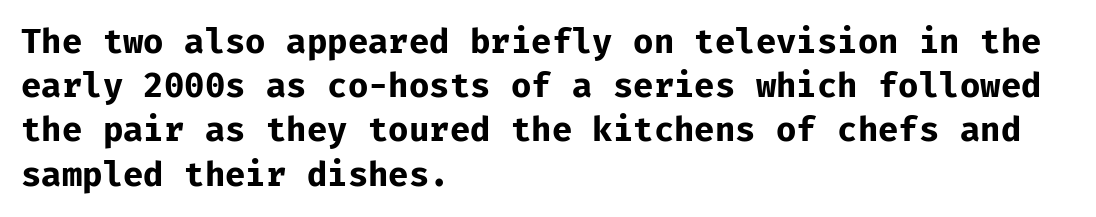
Q: Is the text bold? A: Yes.
Q: Is the text italic (slanted)? A: No, it is upright.
Q: Is the typeface a serif or a sans-serif typeface? A: Sans-serif.
Q: Is the text underlined? A: No.
Q: How is the paragraph aligned? A: Left-aligned.
Q: Is the spacing between letters normal or unusually wide? A: Normal.
Q: Is the spacing between lines tight, normal or loose? A: Normal.
Q: Width (condensed, normal, or wide)? A: Normal.
Q: Stroke contrast? A: Low.
Q: x-height? A: Medium.
Q: Monospaced? A: Yes.
